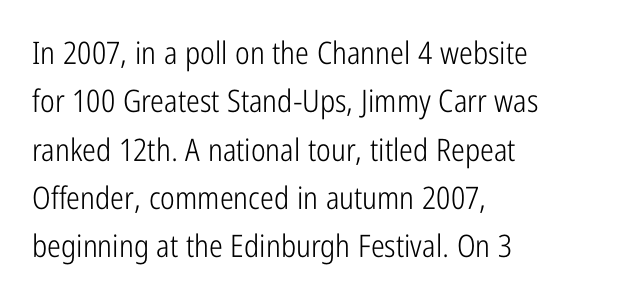
The type family on display is of the sans-serif kind. Standard letterfit; no display-style spreading of the glyphs. Looks like regular typesetting: each glyph gets only the width it needs. Compared with a typical body face, this is equally light or lighter still. The rendering uses a moderate line-height, typical for paragraphs.
